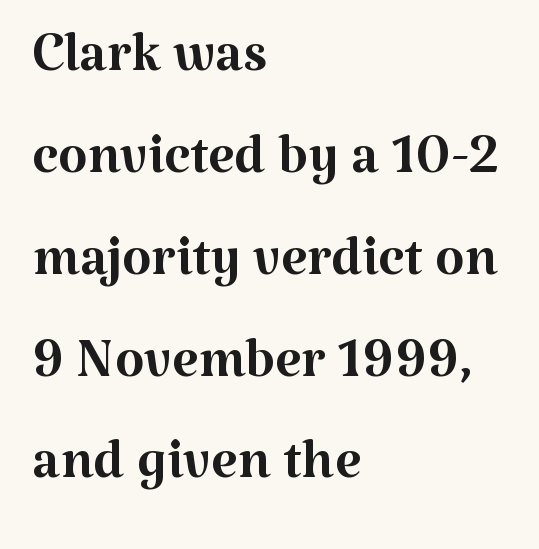
Which margin do the lines hug? The left one — the right edge is uneven. Think of a printed novel: that variable character pitch is what you see here. The strokes are not fattened; the text isn't bold. The foot of each line stays bare and open.
